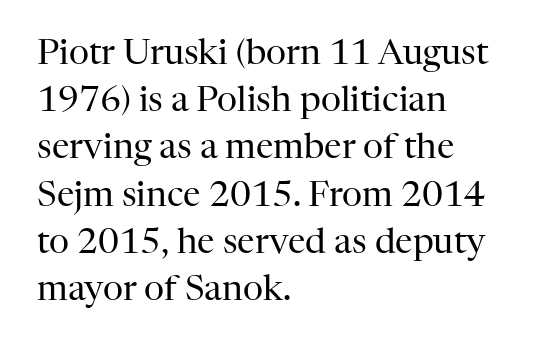
{"serif": "yes", "italic": "no", "bold": "no", "weight": "regular", "width": "normal", "stroke_contrast": "high", "x_height": "medium", "monospaced": "no", "underline": "no", "align": "left", "line_spacing": "normal", "line_spacing_ratio": 1.35, "letter_spacing": "normal", "letter_spacing_em": 0.0, "glyph_px": 35}
